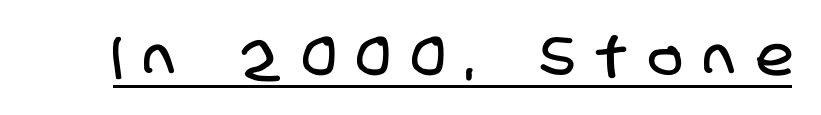
The image shows 54 px condensed sans-serif type; set unusually wide letter spacing (+0.42 em), underlined; low stroke contrast and a large x-height.
